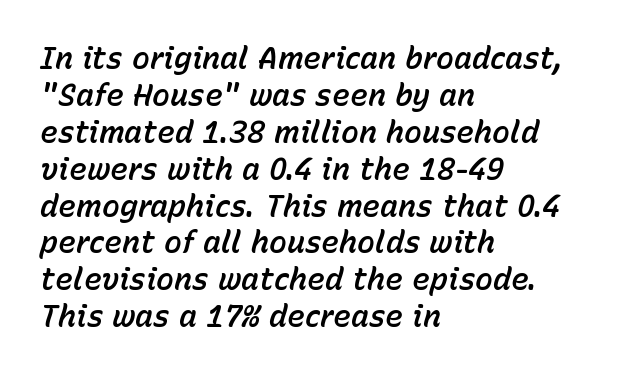
A typesetter would mark this as italic. These lines are set flush left with a ragged right edge. The space beneath each line is pristine and unruled. The letterforms sit shoulder to shoulder at normal distance. Is this a fixed-width face? No — the glyphs have proportional, varying widths.
